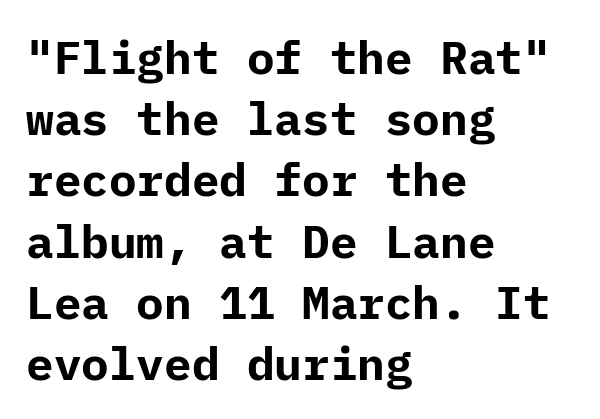
The image shows 46 px bold sans-serif type, upright; set left-aligned, normal line spacing (1.33x), normal letter spacing, not underlined; low stroke contrast and a medium x-height.
